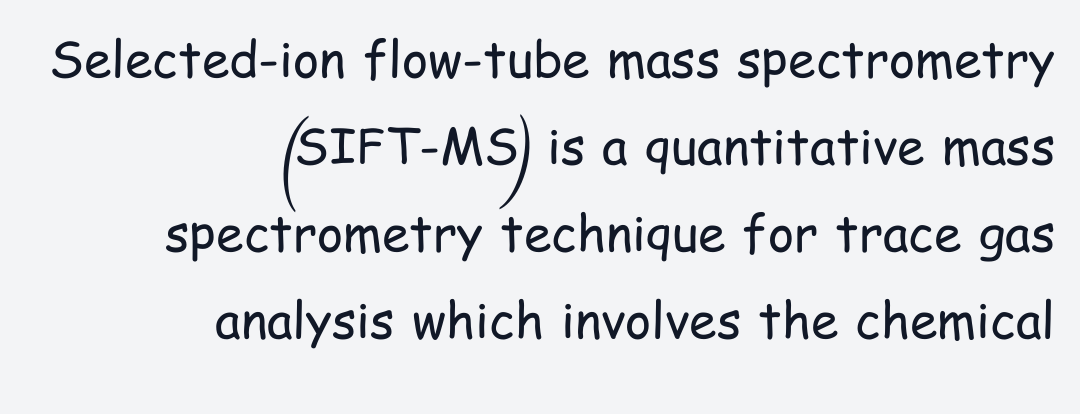
The image shows 50 px regular-weight, condensed sans-serif type, upright; set right-aligned, line spacing 1.74x, normal letter spacing, not underlined; low stroke contrast and a medium x-height.
